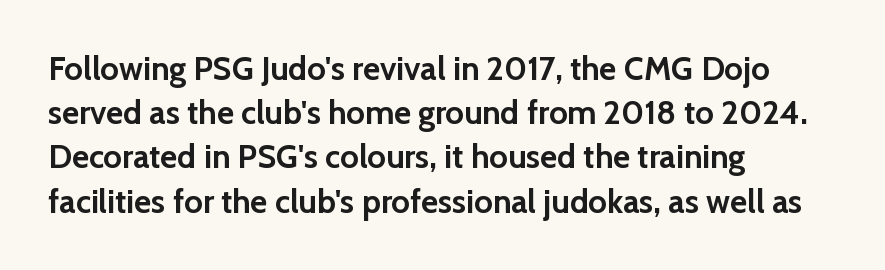
Think of a printed novel: that variable character pitch is what you see here. Type without underlining. You can tell from the bare stems that sans-serif type was used. Typesetter's note: full bold, strokes at maximum text heaviness.
